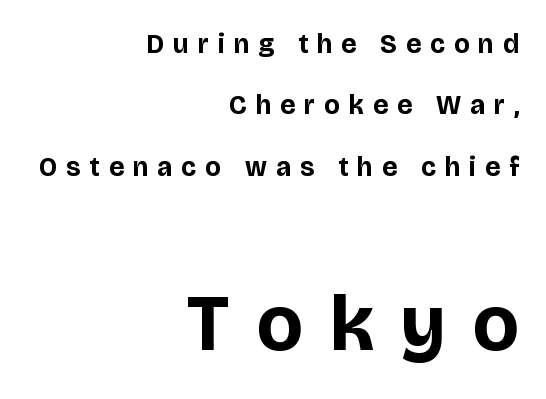
Q: Is the text bold? A: Yes.
Q: Is the text italic (slanted)? A: No, it is upright.
Q: Is the typeface a serif or a sans-serif typeface? A: Sans-serif.
Q: Is the text underlined? A: No.
Q: How is the paragraph aligned? A: Right-aligned.
Q: Is the spacing between letters normal or unusually wide? A: Unusually wide.
Q: Is the spacing between lines tight, normal or loose? A: Loose.
Q: Which block of text is set in a larger size, the first (top) or the second (bottom)? A: The second (bottom) one.
Q: Width (condensed, normal, or wide)? A: Normal.
Q: Stroke contrast? A: Low.
Q: x-height? A: Large.
Q: Monospaced? A: No.
